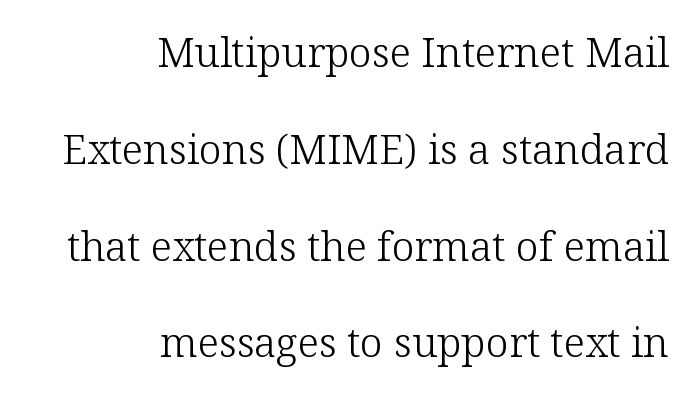
{"serif": "yes", "italic": "no", "bold": "no", "weight": "light", "width": "normal", "stroke_contrast": "low", "x_height": "medium", "monospaced": "no", "underline": "no", "align": "right", "line_spacing": "loose", "line_spacing_ratio": 2.36, "letter_spacing": "normal", "letter_spacing_em": 0.0, "glyph_px": 41}
